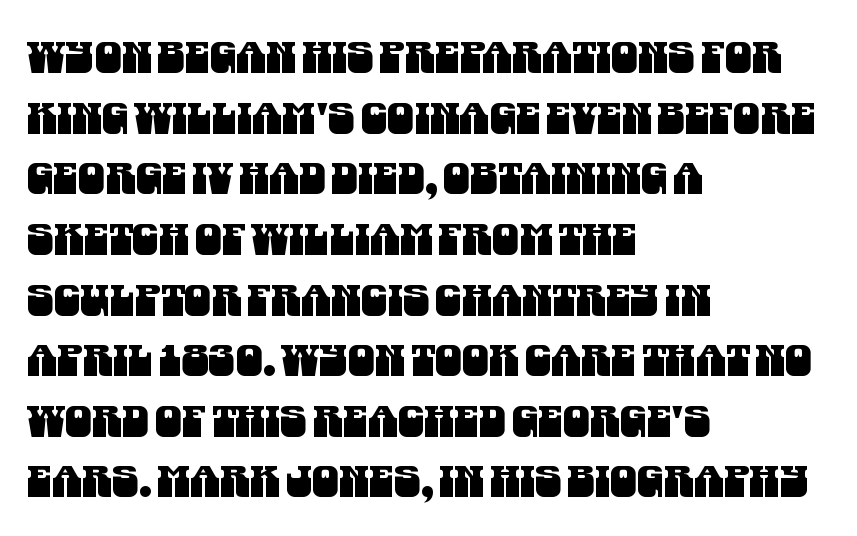
Typographically, this falls in the sans-serif category. Line spacing here is normal. Nothing unusual about the tracking: characters are spaced as the font intends. The paragraph has a hard left edge and a soft right edge. The letters advance in unequal steps, a hallmark of proportional type.
